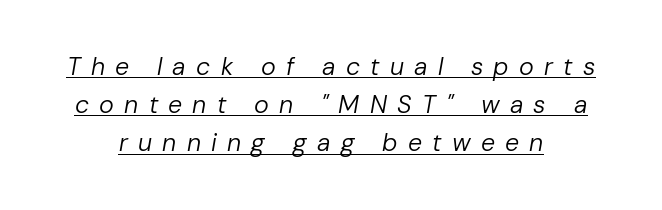
Q: Is the text bold? A: No.
Q: Is the text italic (slanted)? A: Yes, it leans right by about 10 degrees.
Q: Is the text underlined? A: Yes.
Q: How is the paragraph aligned? A: Centered.
Q: Is the spacing between letters normal or unusually wide? A: Unusually wide.
Q: Is the spacing between lines tight, normal or loose? A: Normal.
